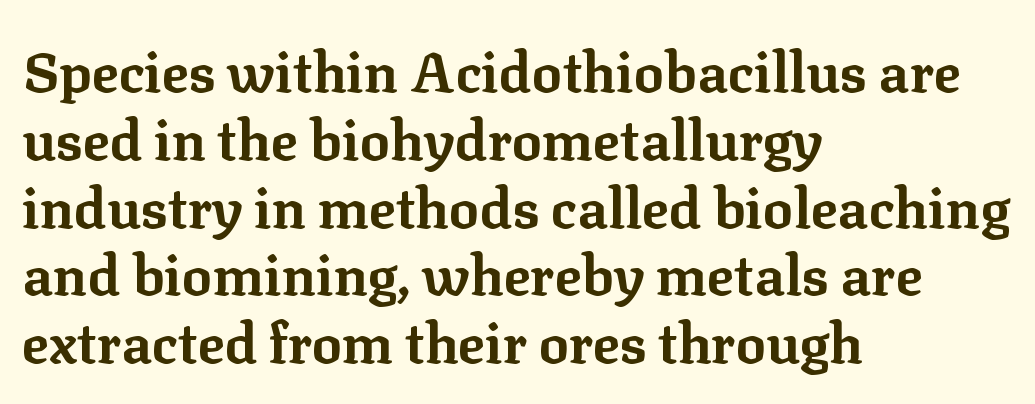
The image shows 56 px bold serif type, upright; set left-aligned, line spacing 1.21x, normal letter spacing, not underlined; low stroke contrast and a medium x-height.
